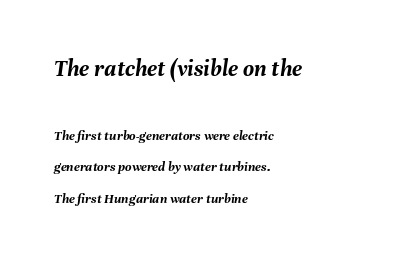
Q: Is the text bold? A: Yes.
Q: Is the text italic (slanted)? A: Yes, it leans right by about 8 degrees.
Q: Is the text underlined? A: No.
Q: How is the paragraph aligned? A: Left-aligned.
Q: Is the spacing between letters normal or unusually wide? A: Normal.
Q: Is the spacing between lines tight, normal or loose? A: Loose.
Q: Which block of text is set in a larger size, the first (top) or the second (bottom)? A: The first (top) one.
